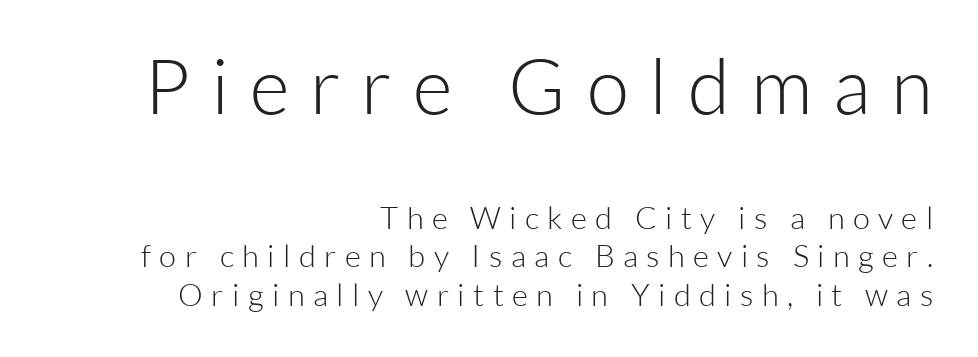
Q: Is the text bold? A: No.
Q: Is the text italic (slanted)? A: No, it is upright.
Q: Is the typeface a serif or a sans-serif typeface? A: Sans-serif.
Q: Is the text underlined? A: No.
Q: How is the paragraph aligned? A: Right-aligned.
Q: Is the spacing between letters normal or unusually wide? A: Unusually wide.
Q: Which block of text is set in a larger size, the first (top) or the second (bottom)? A: The first (top) one.
Q: Width (condensed, normal, or wide)? A: Normal.
Q: Stroke contrast? A: Low.
Q: x-height? A: Medium.
Q: Monospaced? A: No.
